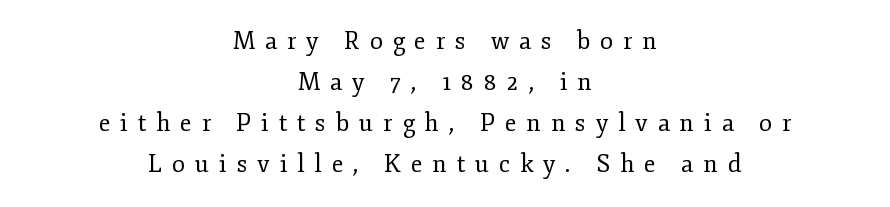
Q: Is the text bold? A: No.
Q: Is the text italic (slanted)? A: No, it is upright.
Q: Is the text underlined? A: No.
Q: How is the paragraph aligned? A: Centered.
Q: Is the spacing between letters normal or unusually wide? A: Unusually wide.
